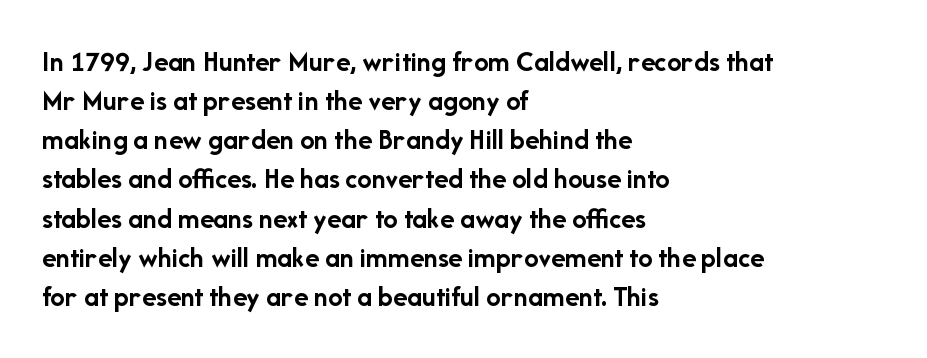
Q: Is the text bold? A: Yes.
Q: Is the text italic (slanted)? A: No, it is upright.
Q: Is the typeface a serif or a sans-serif typeface? A: Sans-serif.
Q: Is the text underlined? A: No.
Q: How is the paragraph aligned? A: Left-aligned.
Q: Is the spacing between letters normal or unusually wide? A: Normal.
Q: Is the spacing between lines tight, normal or loose? A: Normal.
Q: Width (condensed, normal, or wide)? A: Normal.
Q: Stroke contrast? A: Low.
Q: x-height? A: Medium.
Q: Monospaced? A: No.
